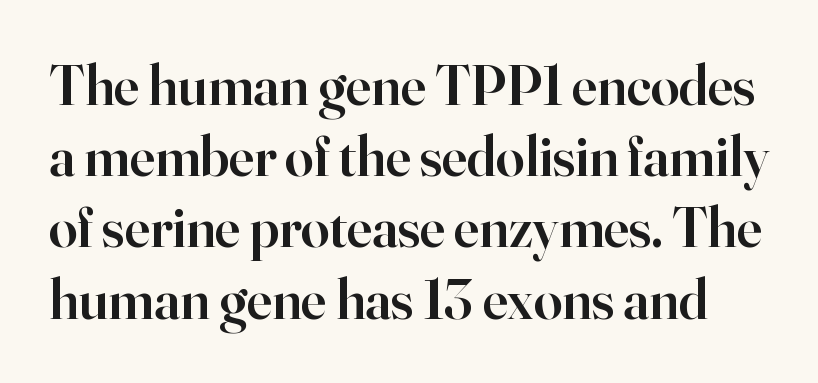
{"serif": "yes", "italic": "no", "bold": "semi", "weight": "semibold", "width": "normal", "stroke_contrast": "high", "x_height": "small", "monospaced": "no", "underline": "no", "line_spacing": "normal", "line_spacing_ratio": 1.25, "letter_spacing": "normal", "letter_spacing_em": 0.0, "glyph_px": 57}
